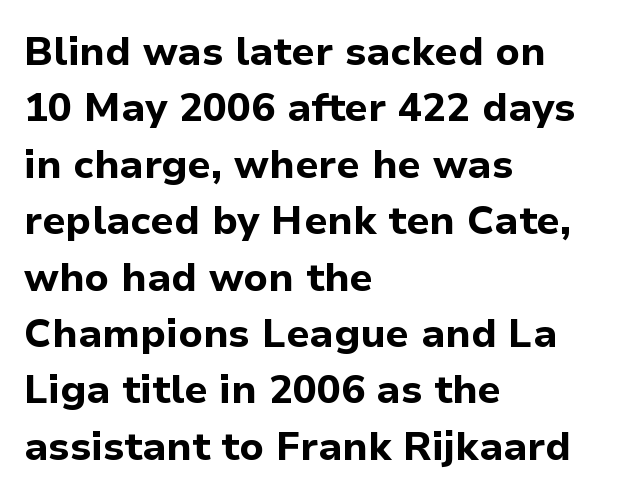
The image shows 40 px bold sans-serif type, upright; set left-aligned, normal line spacing (1.41x), normal letter spacing, not underlined; low stroke contrast and a medium x-height.
